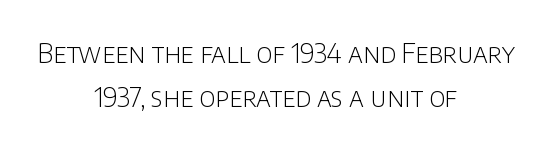
Q: Is the text bold? A: No.
Q: Is the text italic (slanted)? A: No, it is upright.
Q: Is the text underlined? A: No.
Q: How is the paragraph aligned? A: Centered.
Q: Is the spacing between letters normal or unusually wide? A: Normal.
Q: Is the spacing between lines tight, normal or loose? A: Normal.
